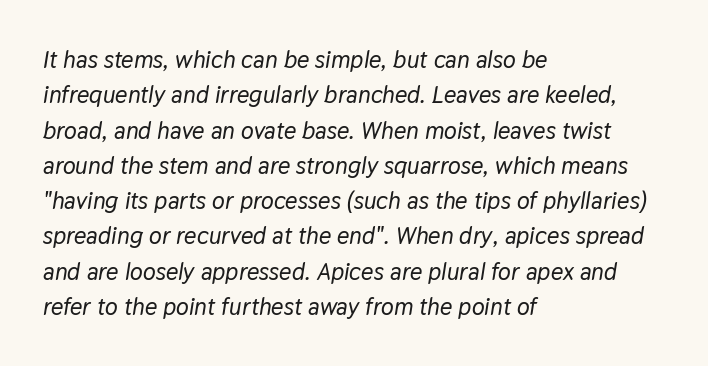
The image shows 24 px text type, italic (leaning right); set left-aligned, normal line spacing (1.47x), normal letter spacing, not underlined.
